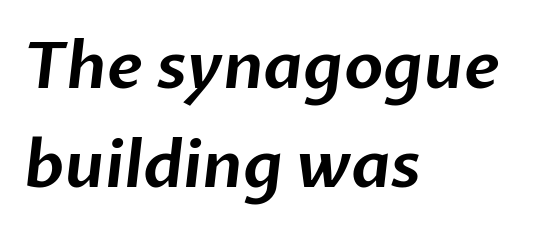
Q: Is the typeface a serif or a sans-serif typeface? A: Sans-serif.
Q: Is the text underlined? A: No.
Q: How is the paragraph aligned? A: Left-aligned.
Q: Is the spacing between letters normal or unusually wide? A: Normal.
Q: Is the spacing between lines tight, normal or loose? A: Normal.
Q: Width (condensed, normal, or wide)? A: Normal.
Q: Stroke contrast? A: Low.
Q: x-height? A: Medium.
Q: Monospaced? A: No.
